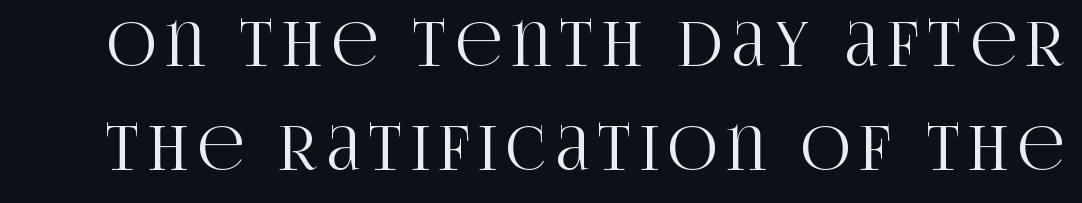
Q: Is the text italic (slanted)? A: No, it is upright.
Q: Is the typeface a serif or a sans-serif typeface? A: Serif.
Q: Is the text underlined? A: No.
Q: Width (condensed, normal, or wide)? A: Condensed.
Q: Stroke contrast? A: High.
Q: x-height? A: Large.
Q: Monospaced? A: No.
